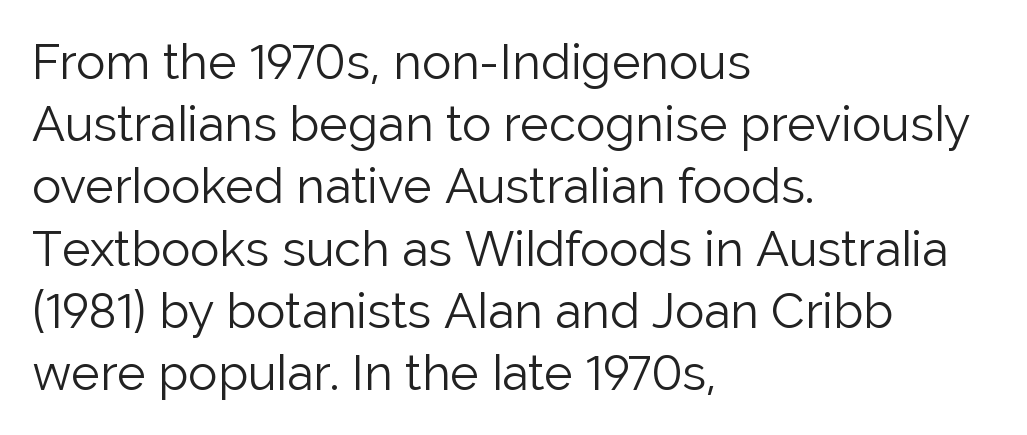
Q: Is the text bold? A: No.
Q: Is the text italic (slanted)? A: No, it is upright.
Q: Is the typeface a serif or a sans-serif typeface? A: Sans-serif.
Q: Is the text underlined? A: No.
Q: How is the paragraph aligned? A: Left-aligned.
Q: Is the spacing between letters normal or unusually wide? A: Normal.
Q: Is the spacing between lines tight, normal or loose? A: Normal.
Q: Width (condensed, normal, or wide)? A: Normal.
Q: Stroke contrast? A: Low.
Q: x-height? A: Medium.
Q: Monospaced? A: No.
